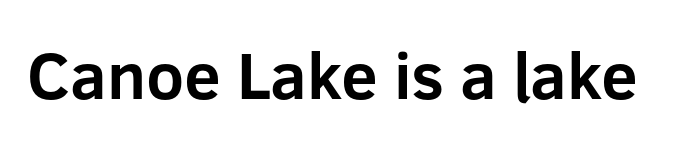
Q: Is the text bold? A: Yes.
Q: Is the text italic (slanted)? A: No, it is upright.
Q: Is the typeface a serif or a sans-serif typeface? A: Sans-serif.
Q: Is the text underlined? A: No.
Q: Is the spacing between letters normal or unusually wide? A: Normal.
Q: Width (condensed, normal, or wide)? A: Normal.
Q: Stroke contrast? A: Low.
Q: x-height? A: Medium.
Q: Monospaced? A: No.
